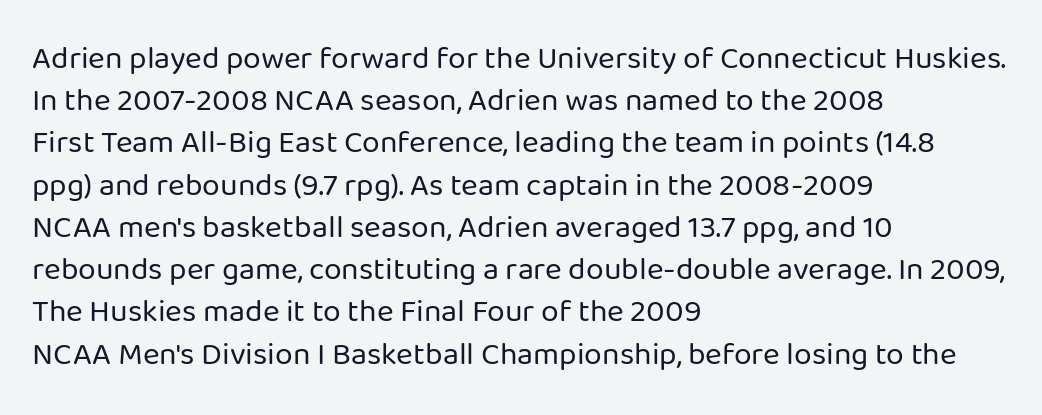
Q: Is the text bold? A: No.
Q: Is the text italic (slanted)? A: No, it is upright.
Q: Is the typeface a serif or a sans-serif typeface? A: Sans-serif.
Q: Is the text underlined? A: No.
Q: How is the paragraph aligned? A: Left-aligned.
Q: Is the spacing between letters normal or unusually wide? A: Normal.
Q: Is the spacing between lines tight, normal or loose? A: Normal.
Q: Width (condensed, normal, or wide)? A: Normal.
Q: Stroke contrast? A: Low.
Q: x-height? A: Medium.
Q: Monospaced? A: No.
